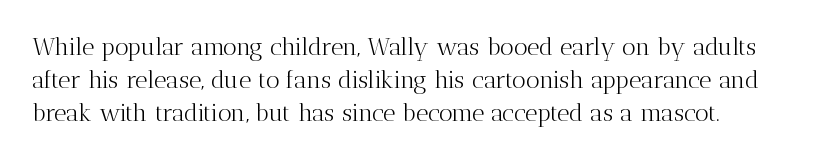
{"italic": "no", "bold": "no", "underline": "no", "align": "left", "line_spacing": "normal", "line_spacing_ratio": 1.37, "letter_spacing": "normal", "letter_spacing_em": 0.0, "glyph_px": 24}
